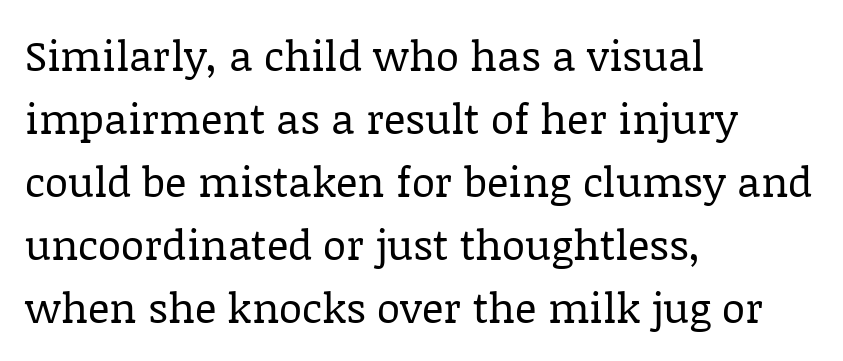
The text block is weighted toward the left margin, trailing off unevenly rightward. Spacing verdict: proportional, widths tailored to each character. Quick note: underline off. Vertical strokes here are truly vertical. The passage shown has conventional tracking throughout.
